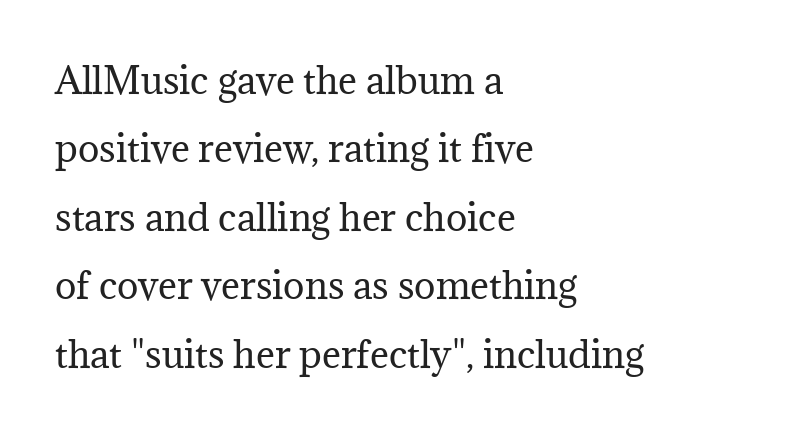
The string is rendered with underlining switched off. The text block is weighted toward the left margin, trailing off unevenly rightward. Is this a sans? No — the strokes have serifs. Letters have the restrained weight of plain body copy at most. This block would shrink considerably if given ordinary leading; it's expanded now. This is roman type, the default non-slanted kind.
